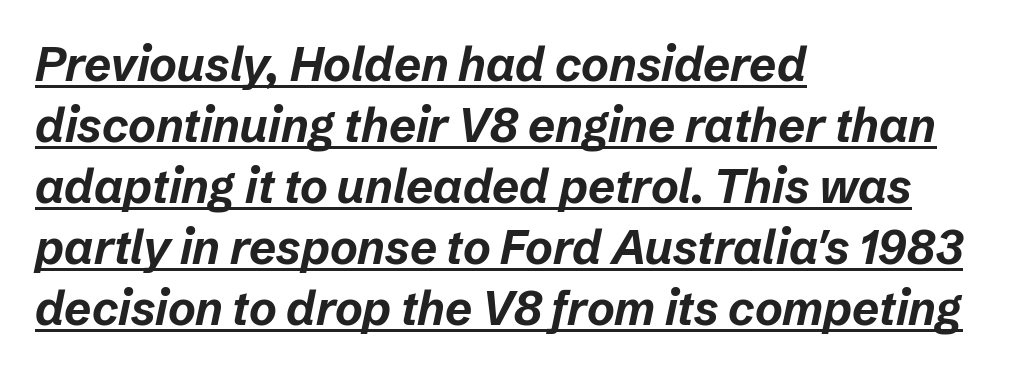
The paragraph has a hard left edge and a soft right edge. Rows of type keep a routine distance in the vertical direction. The whole block is typeset with a tilt. A continuous stroke trails under the words, as in a hyperlink. Looks like regular typesetting: each glyph gets only the width it needs. Typographic density is high because the face is bold.
